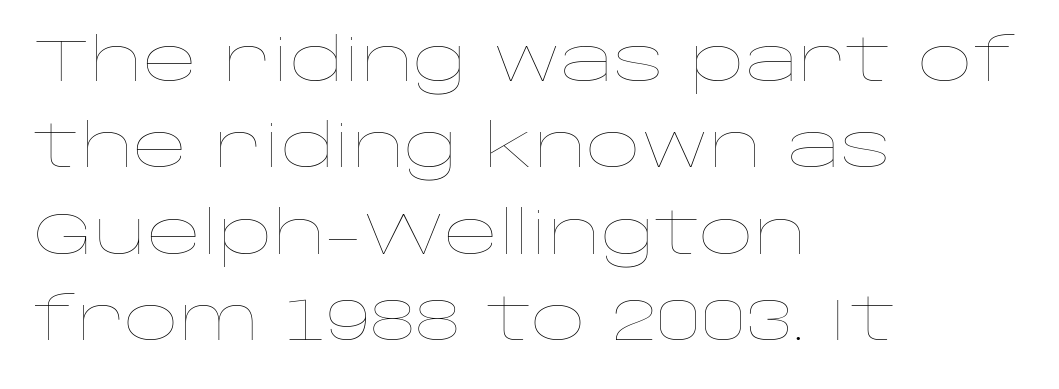
If you drew a line through each stem, it would be perfectly vertical. You could not count columns in this text — the font is proportionally spaced. Nothing heavy about these letters — not bold at all. Does the copy run flush right? No — it runs flush left. Plain, unruled lines of type. Inter-character spacing is left at the font's built-in metrics.
